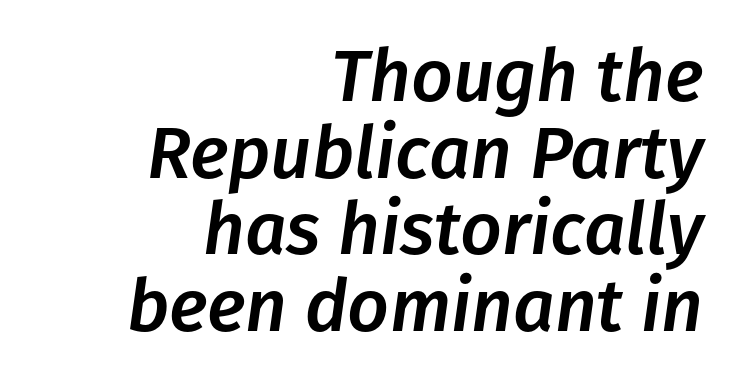
{"italic": "yes", "lean": "right", "slant_degrees": 8, "width": "normal", "stroke_contrast": "low", "x_height": "medium", "monospaced": "no", "underline": "no", "align": "right", "line_spacing": "tight", "line_spacing_ratio": 1.05, "letter_spacing": "normal", "letter_spacing_em": 0.0, "glyph_px": 73}
